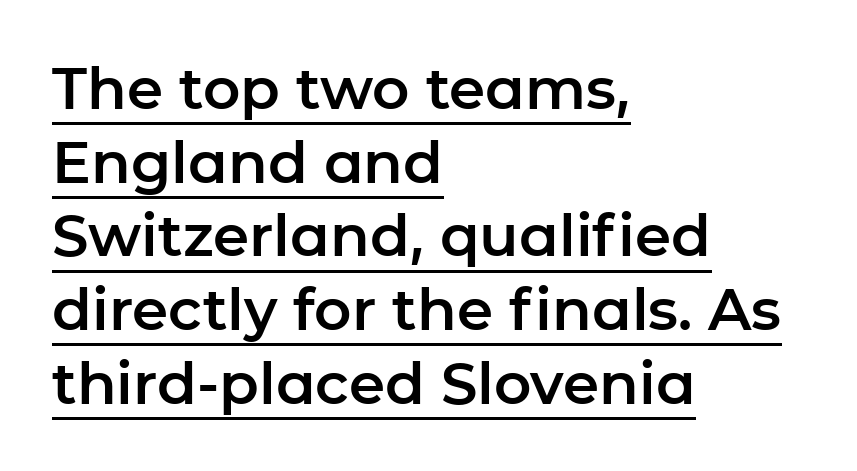
Do the letters lean? They stand straight. This rendering uses left alignment, leaving the right contour irregular. Regarding serifs, this sample does without them. Character widths vary here, with narrow letters taking less room than wide ones.
